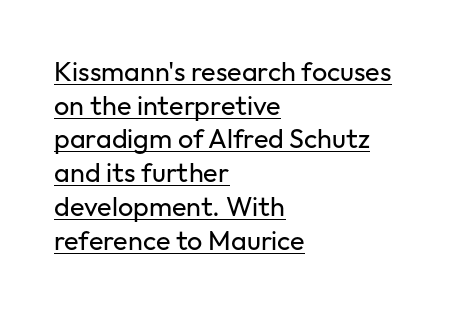
{"italic": "no", "bold": "no", "underline": "yes", "align": "left", "line_spacing": "normal", "line_spacing_ratio": 1.25, "letter_spacing": "normal", "letter_spacing_em": 0.0, "glyph_px": 27}
